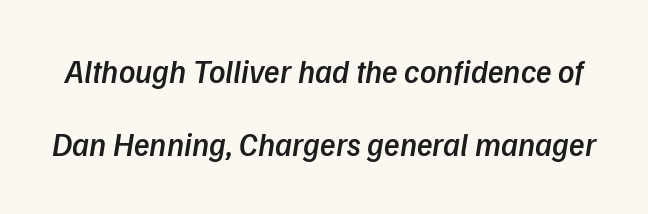
Q: Is the text bold? A: Semi-bold.
Q: Is the text italic (slanted)? A: Yes, it leans right by about 9 degrees.
Q: Is the text underlined? A: No.
Q: Is the spacing between letters normal or unusually wide? A: Normal.
Q: Is the spacing between lines tight, normal or loose? A: Loose.
Q: Width (condensed, normal, or wide)? A: Normal.
Q: Stroke contrast? A: Low.
Q: x-height? A: Medium.
Q: Monospaced? A: No.
